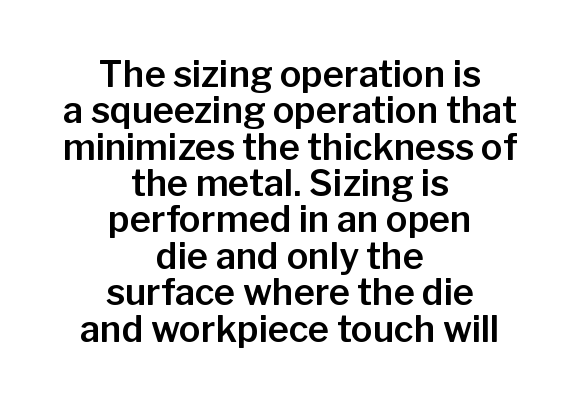
Q: Is the text italic (slanted)? A: No, it is upright.
Q: Is the typeface a serif or a sans-serif typeface? A: Sans-serif.
Q: Is the text underlined? A: No.
Q: How is the paragraph aligned? A: Centered.
Q: Is the spacing between letters normal or unusually wide? A: Normal.
Q: Is the spacing between lines tight, normal or loose? A: Tight.
Q: Width (condensed, normal, or wide)? A: Normal.
Q: Stroke contrast? A: Low.
Q: x-height? A: Medium.
Q: Monospaced? A: No.
